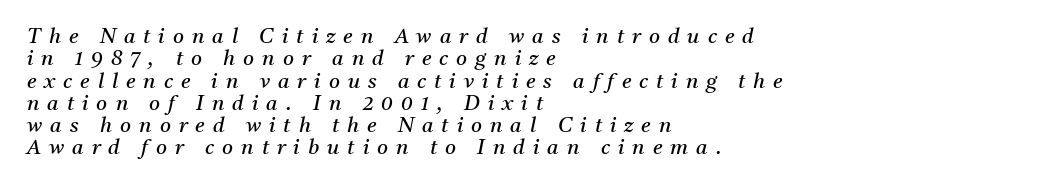
What's the leading like? Squeezed, with rows nearly overlapping. The typeface has the unassuming heft of standard copy or less. The axis of the letterforms is tilted away from vertical. Horizontal alignment here is leftward, the default for most running prose.
